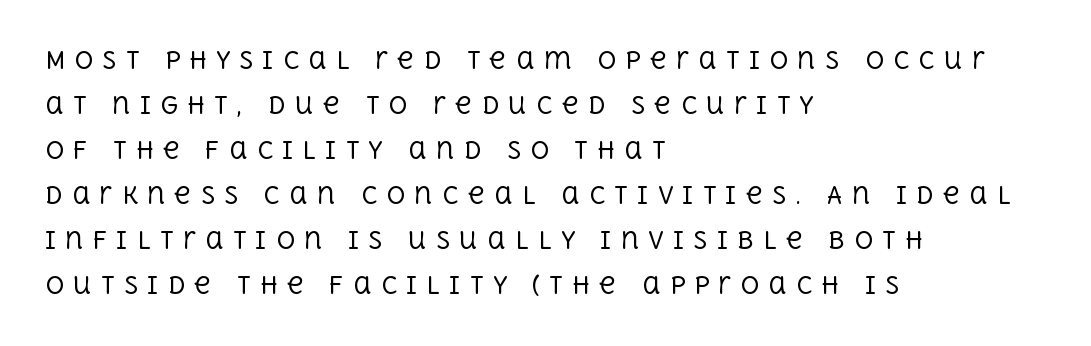
In terms of leading, this rendering errs on the spacious side. Beneath every word, the page is bare. Is the stroke heavy? The answer is a plain regular-or-lighter. The rendering anchors every line to the left-hand side. You could only call the tracking loose — the letters float apart.
